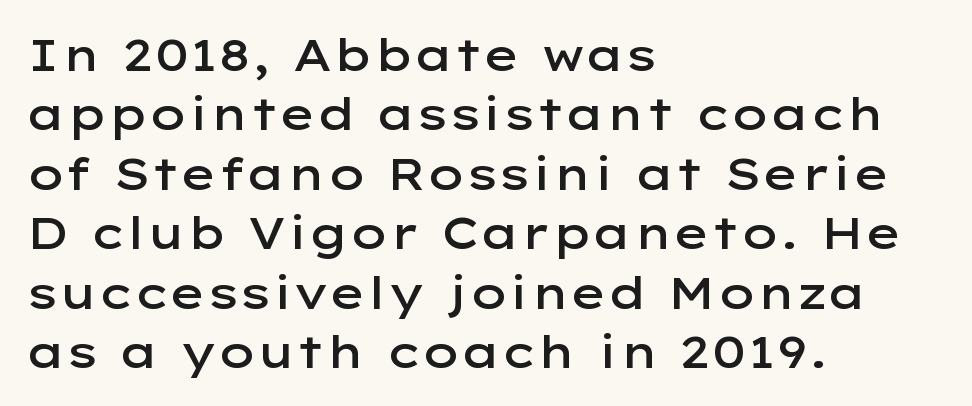
The image shows 45 px semibold, wide sans-serif type, upright; set left-aligned, normal line spacing (1.32x), normal letter spacing, not underlined; low stroke contrast and a medium x-height.
